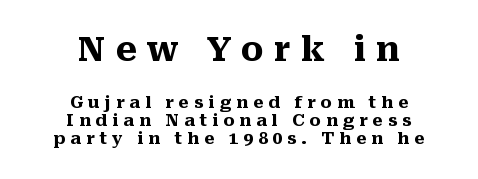
Q: Is the text bold? A: Yes.
Q: Is the text italic (slanted)? A: No, it is upright.
Q: Is the typeface a serif or a sans-serif typeface? A: Serif.
Q: Is the text underlined? A: No.
Q: How is the paragraph aligned? A: Centered.
Q: Is the spacing between letters normal or unusually wide? A: Unusually wide.
Q: Is the spacing between lines tight, normal or loose? A: Tight.
Q: Which block of text is set in a larger size, the first (top) or the second (bottom)? A: The first (top) one.
Q: Width (condensed, normal, or wide)? A: Normal.
Q: Stroke contrast? A: Medium.
Q: x-height? A: Medium.
Q: Monospaced? A: No.
